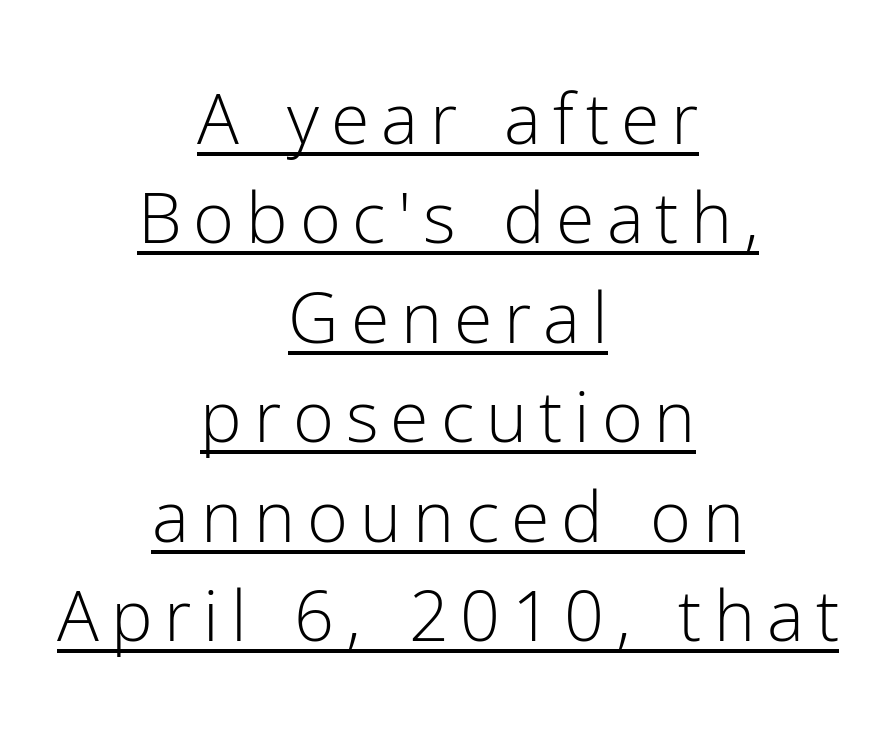
Leftover space on each line is divided equally before and after the words. When letters stand straight like this, we call the style roman or upright. Compared with typical paragraphs, the rows here are spaced about the same. The face used here is proportionally spaced, like ordinary book or web type.
